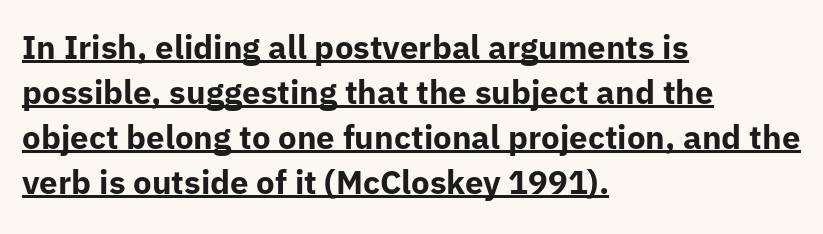
Q: Is the text bold? A: Yes.
Q: Is the text italic (slanted)? A: No, it is upright.
Q: Is the typeface a serif or a sans-serif typeface? A: Sans-serif.
Q: Is the text underlined? A: Yes.
Q: How is the paragraph aligned? A: Left-aligned.
Q: Is the spacing between letters normal or unusually wide? A: Normal.
Q: Is the spacing between lines tight, normal or loose? A: Normal.
Q: Width (condensed, normal, or wide)? A: Normal.
Q: Stroke contrast? A: Low.
Q: x-height? A: Medium.
Q: Monospaced? A: No.
